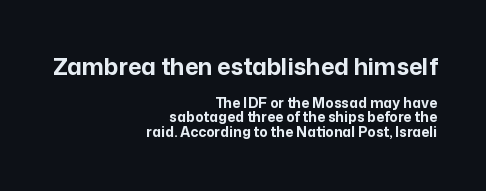
Large over small — that's the arrangement of the two blocks here. Vertically, the passage feels compressed, each row crowding the next. The foot of each line stays bare and open. A roman cut, with each character standing at attention. The horizontal fit of the characters is conventional and even.
